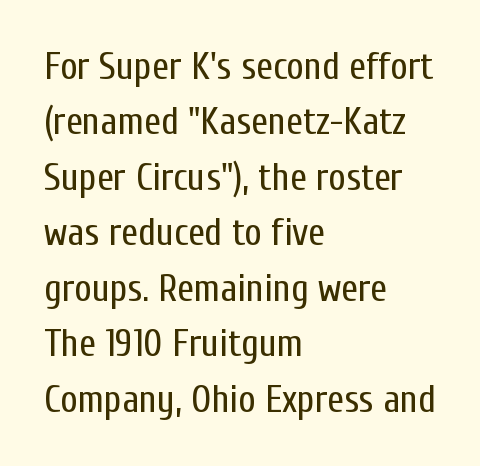
Varying glyph widths throughout — classic text-font behaviour. The axis of the letterforms is exactly vertical. If you drew a ruler down the left edge, every line would touch it. Think standard paragraph weight, or any step lighter than that.
